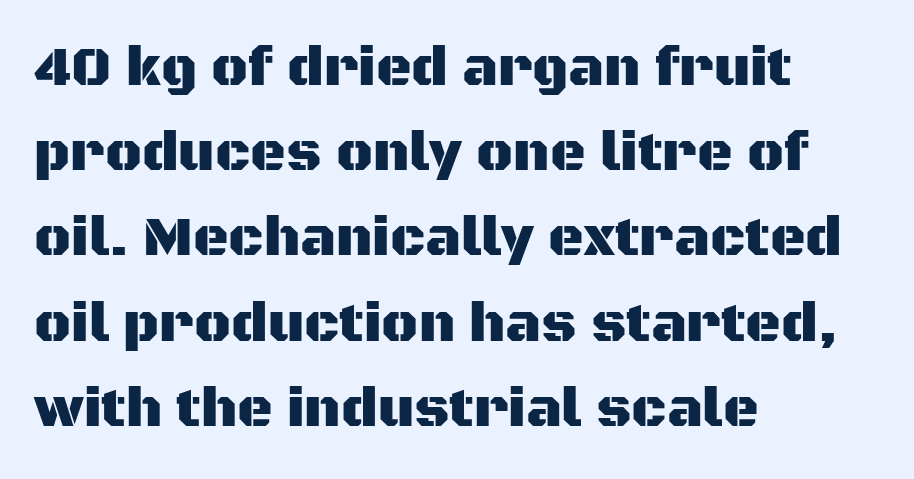
Q: Is the text italic (slanted)? A: No, it is upright.
Q: Is the typeface a serif or a sans-serif typeface? A: Sans-serif.
Q: Is the text underlined? A: No.
Q: How is the paragraph aligned? A: Left-aligned.
Q: Is the spacing between letters normal or unusually wide? A: Normal.
Q: Is the spacing between lines tight, normal or loose? A: Normal.
Q: Width (condensed, normal, or wide)? A: Normal.
Q: Stroke contrast? A: Medium.
Q: x-height? A: Large.
Q: Monospaced? A: No.
